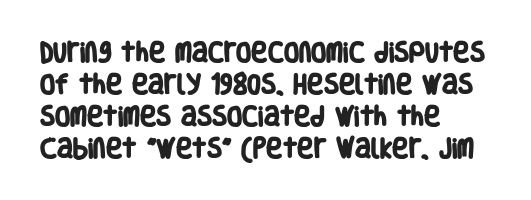
Q: Is the text bold? A: Yes.
Q: Is the text underlined? A: No.
Q: How is the paragraph aligned? A: Left-aligned.
Q: Is the spacing between letters normal or unusually wide? A: Normal.
Q: Is the spacing between lines tight, normal or loose? A: Normal.
